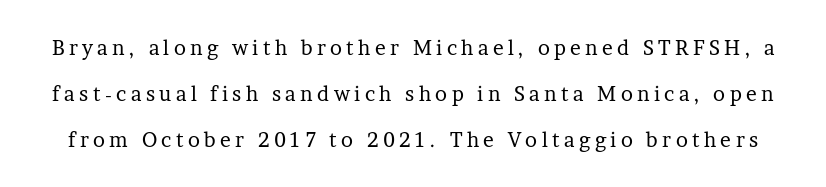
Lines of text with bare space underneath. A great deal of white space separates one row of letters from the next. Nothing heavy about these letters — not bold at all. In terms of letterspacing, this is a distinctly airy, spread setting. Style check: upright.
